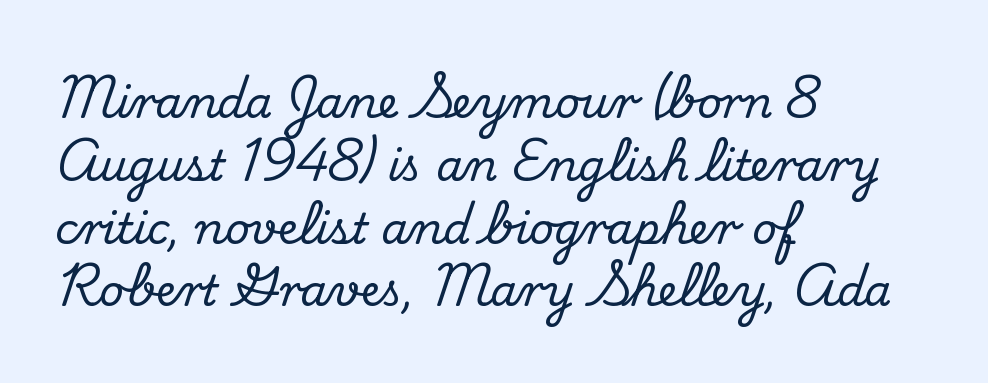
The image shows 43 px serif type; set left-aligned, normal line spacing (1.46x), normal letter spacing, not underlined; medium stroke contrast and a small x-height.
